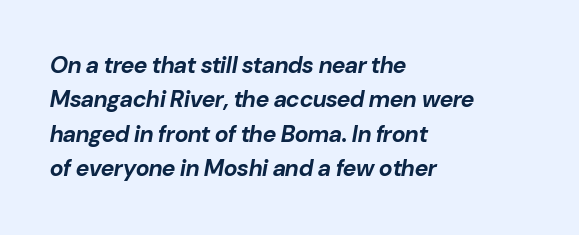
When letters slant like this, we call the style italic. Lines of text with bare space underneath. Strokes here are thick enough to call this a true bold. Characters follow at the spacing the type designer built in. Line spacing here is normal. A student would call this left alignment; a typographer would say flush left, rag right.
